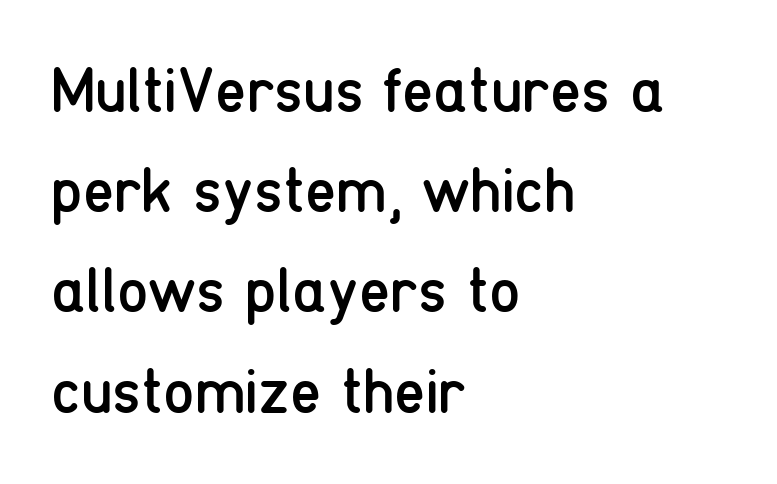
Q: Is the text bold? A: No.
Q: Is the text italic (slanted)? A: No, it is upright.
Q: Is the typeface a serif or a sans-serif typeface? A: Sans-serif.
Q: Is the text underlined? A: No.
Q: How is the paragraph aligned? A: Left-aligned.
Q: Is the spacing between letters normal or unusually wide? A: Normal.
Q: Is the spacing between lines tight, normal or loose? A: Normal.
Q: Width (condensed, normal, or wide)? A: Condensed.
Q: Stroke contrast? A: Low.
Q: x-height? A: Medium.
Q: Monospaced? A: No.
